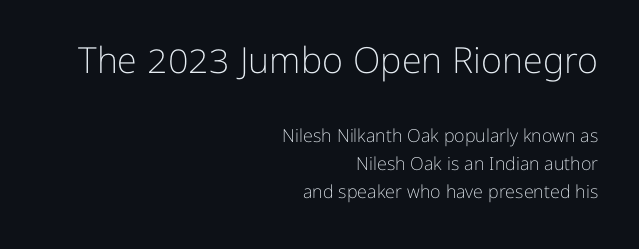
{"serif": "no", "italic": "no", "bold": "no", "weight": "light", "width": "normal", "stroke_contrast": "low", "x_height": "medium", "monospaced": "no", "underline": "no", "align": "right", "line_spacing": "normal", "line_spacing_ratio": 1.56, "letter_spacing": "normal", "letter_spacing_em": 0.0, "larger_block": "first", "size_ratio": 2.0, "glyph_px": 36}
